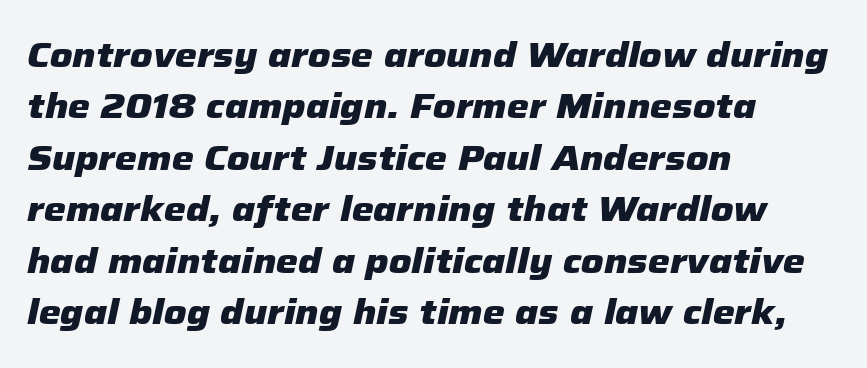
The image shows 35 px heavy type, italic (leaning right); set left-aligned, normal line spacing (1.47x), normal letter spacing, not underlined; low stroke contrast and a medium x-height.
